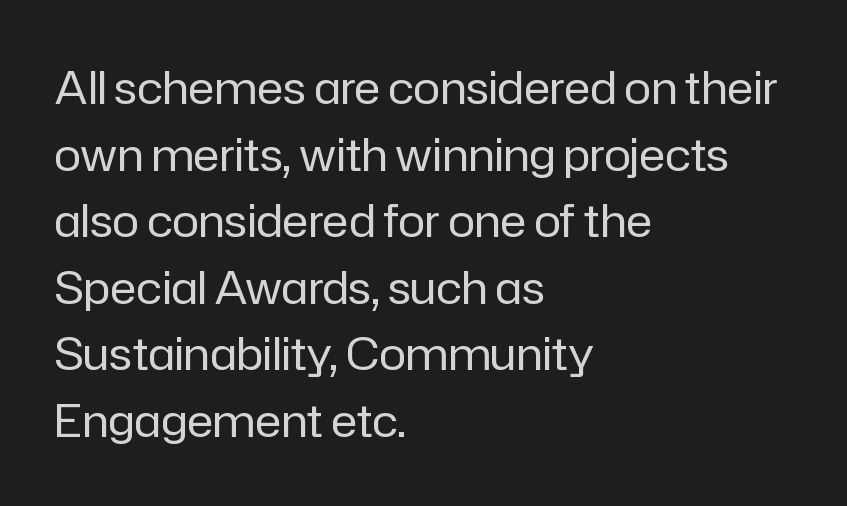
These lines are rendered in a variable-pitch font. No feet cap the strokes, marking this as sans-serif type. Is the type heavy? It reads as light-to-regular instead. Posture: upright roman.
